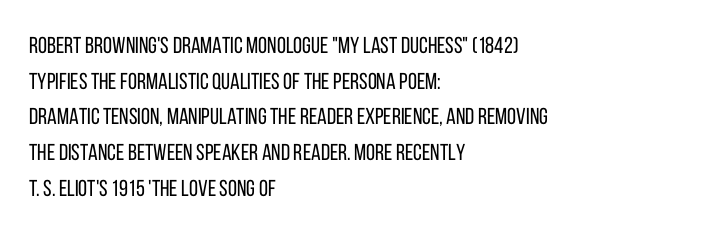
{"italic": "no", "bold": "no", "underline": "no", "align": "left", "line_spacing": "normal", "line_spacing_ratio": 1.55, "letter_spacing": "normal", "letter_spacing_em": 0.0, "glyph_px": 23}
